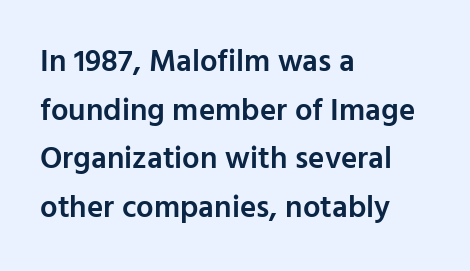
Students, this is semibold: more ink than regular, less than bold. When letters stand straight like this, we call the style roman or upright. The face used here is proportionally spaced, like ordinary book or web type. Nobody touched the tracking dial on this one. Typographically, this falls in the sans-serif category.
